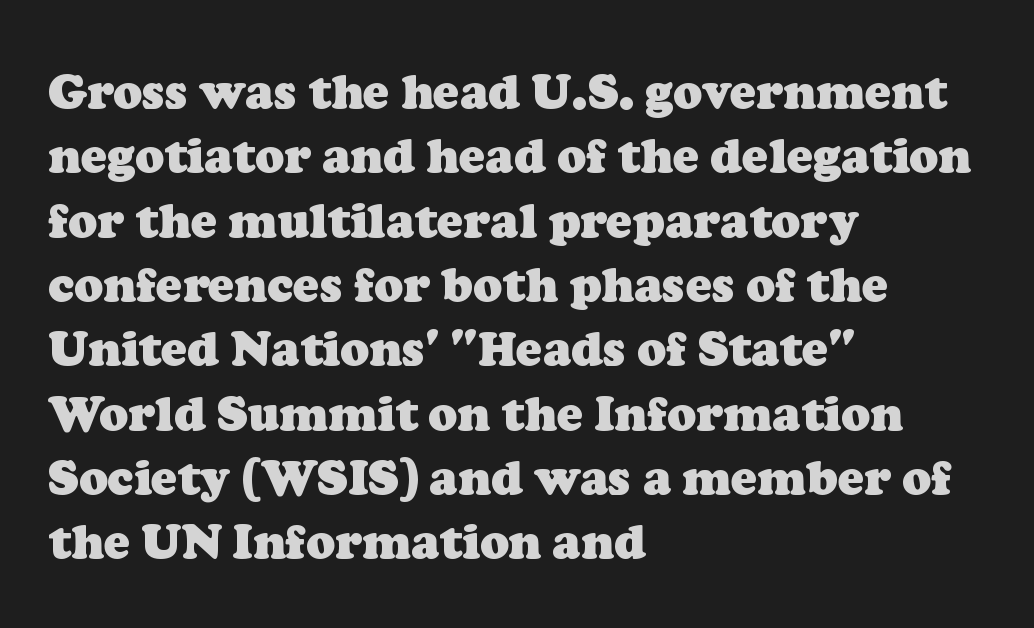
You could call the tracking neutral — neither tight nor loose. Descender tails drop into unmarked territory. The designer went with a serif here, giving each stem small feet. Stroke thickness is high; the sample reads as a true bold. These lines are rendered in a variable-pitch font.
